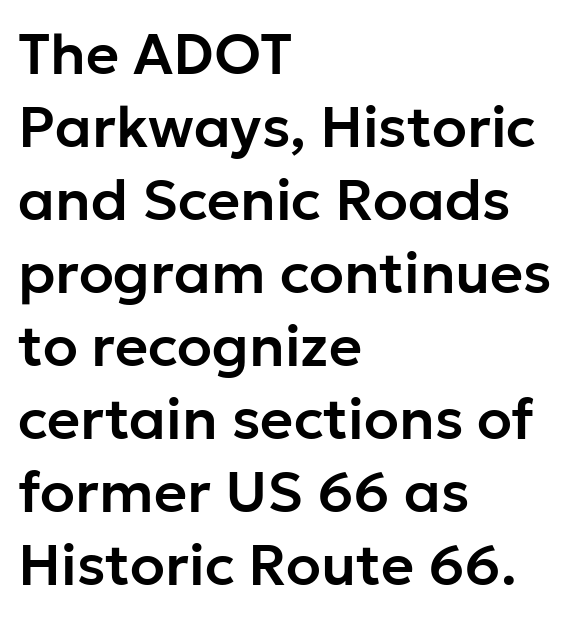
Q: Is the text italic (slanted)? A: No, it is upright.
Q: Is the typeface a serif or a sans-serif typeface? A: Sans-serif.
Q: Is the text underlined? A: No.
Q: How is the paragraph aligned? A: Left-aligned.
Q: Is the spacing between letters normal or unusually wide? A: Normal.
Q: Is the spacing between lines tight, normal or loose? A: Normal.
Q: Width (condensed, normal, or wide)? A: Normal.
Q: Stroke contrast? A: Low.
Q: x-height? A: Medium.
Q: Monospaced? A: No.
